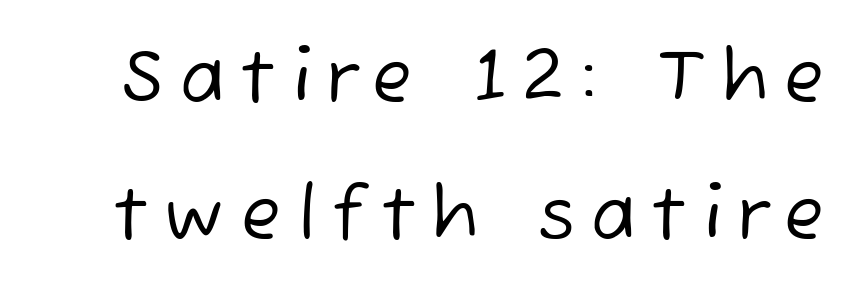
Q: Is the text bold? A: No.
Q: Is the typeface a serif or a sans-serif typeface? A: Sans-serif.
Q: Is the text underlined? A: No.
Q: Is the spacing between letters normal or unusually wide? A: Unusually wide.
Q: Width (condensed, normal, or wide)? A: Normal.
Q: Stroke contrast? A: Low.
Q: x-height? A: Medium.
Q: Monospaced? A: No.
